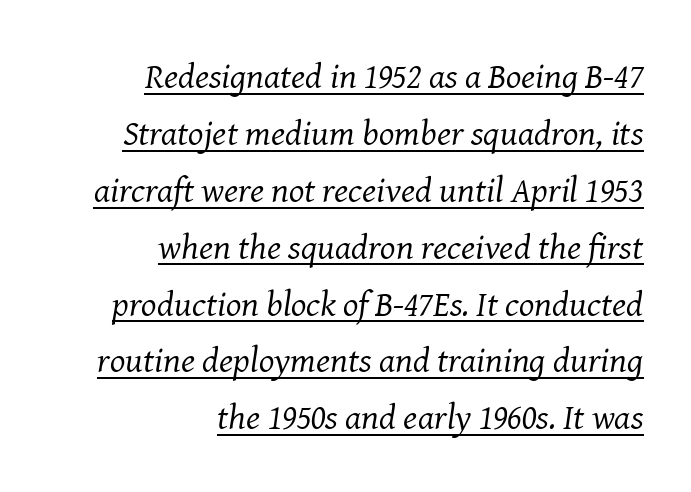
Q: Is the text bold? A: No.
Q: Is the text italic (slanted)? A: Yes, it leans right by about 8 degrees.
Q: Is the typeface a serif or a sans-serif typeface? A: Serif.
Q: Is the text underlined? A: Yes.
Q: How is the paragraph aligned? A: Right-aligned.
Q: Is the spacing between letters normal or unusually wide? A: Normal.
Q: Is the spacing between lines tight, normal or loose? A: Normal.
Q: Width (condensed, normal, or wide)? A: Normal.
Q: Stroke contrast? A: Medium.
Q: x-height? A: Medium.
Q: Monospaced? A: No.
